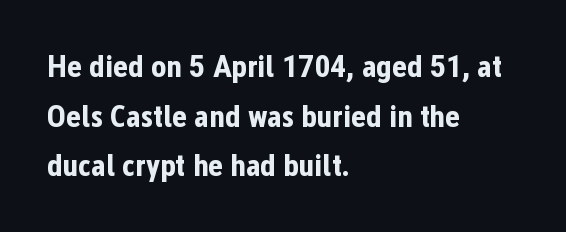
Q: Is the text bold? A: Yes.
Q: Is the text italic (slanted)? A: No, it is upright.
Q: Is the typeface a serif or a sans-serif typeface? A: Sans-serif.
Q: Is the text underlined? A: No.
Q: How is the paragraph aligned? A: Left-aligned.
Q: Is the spacing between letters normal or unusually wide? A: Normal.
Q: Is the spacing between lines tight, normal or loose? A: Normal.
Q: Width (condensed, normal, or wide)? A: Condensed.
Q: Stroke contrast? A: Low.
Q: x-height? A: Medium.
Q: Monospaced? A: No.
